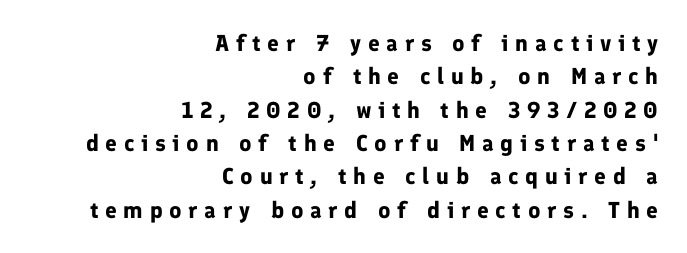
{"italic": "no", "bold": "yes", "underline": "no", "align": "right", "line_spacing": "normal", "line_spacing_ratio": 1.45, "letter_spacing": "wide", "letter_spacing_em": 0.29, "glyph_px": 23}
